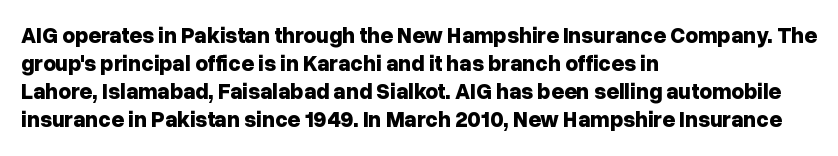
The axis of the letterforms is exactly vertical. Leftover space on each line is placed entirely after the last word. Each row of text sits above clean, open space. Students, note that the glyphs here touch the page at normal intervals.
